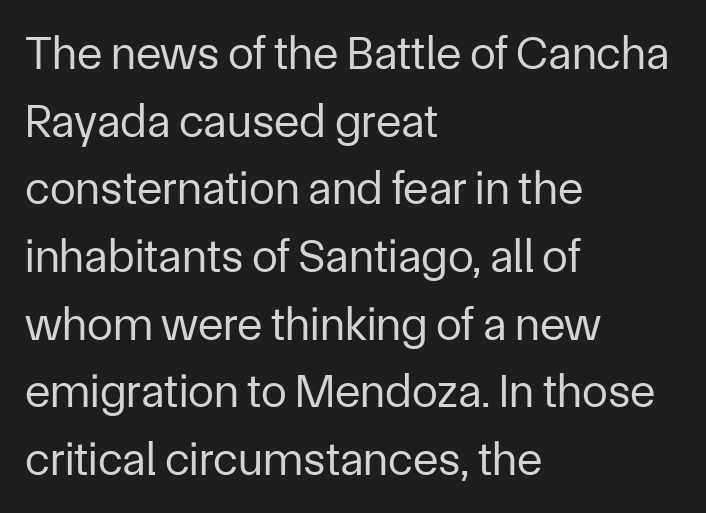
{"serif": "no", "italic": "no", "bold": "no", "weight": "regular", "width": "normal", "stroke_contrast": "low", "x_height": "medium", "monospaced": "no", "underline": "no", "align": "left", "line_spacing": "normal", "line_spacing_ratio": 1.44, "letter_spacing": "normal", "letter_spacing_em": 0.0, "glyph_px": 47}
